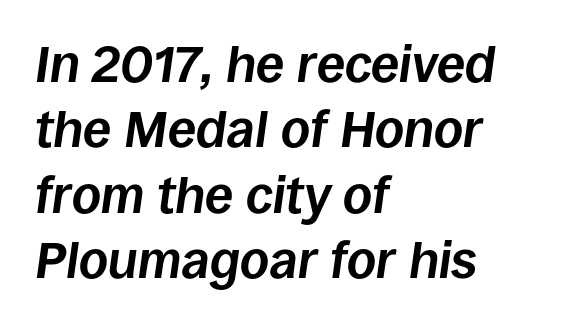
The image shows 51 px bold type, italic (leaning right); set left-aligned, normal line spacing (1.28x), normal letter spacing, not underlined; low stroke contrast and a large x-height.
